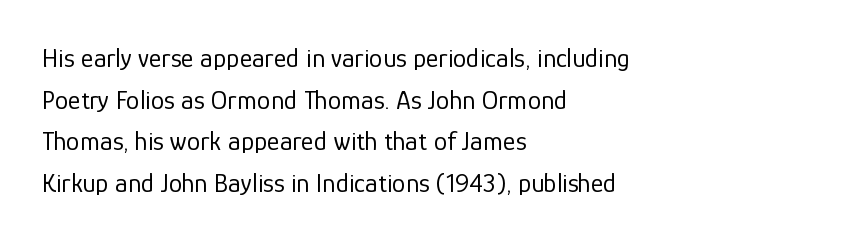
The image shows 27 px text type, upright; set left-aligned, normal line spacing (1.54x), normal letter spacing, not underlined.
